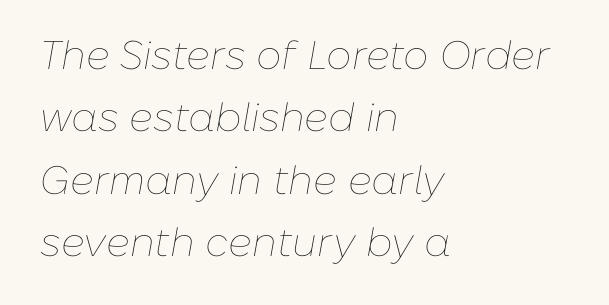
Q: Is the text bold? A: No.
Q: Is the text italic (slanted)? A: Yes, it leans right by about 10 degrees.
Q: Is the text underlined? A: No.
Q: How is the paragraph aligned? A: Left-aligned.
Q: Is the spacing between letters normal or unusually wide? A: Normal.
Q: Is the spacing between lines tight, normal or loose? A: Normal.
Q: Width (condensed, normal, or wide)? A: Normal.
Q: Stroke contrast? A: Low.
Q: x-height? A: Medium.
Q: Monospaced? A: No.
